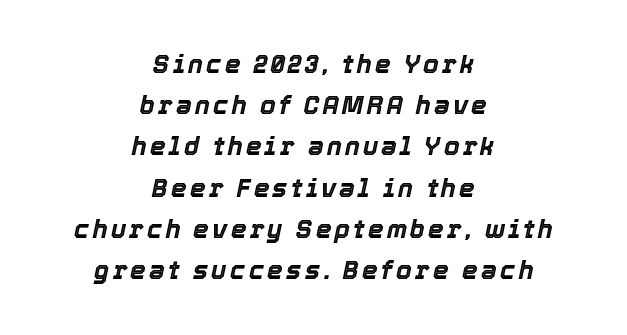
{"italic": "yes", "lean": "right", "slant_degrees": 12, "underline": "no", "align": "center", "line_spacing": "normal", "line_spacing_ratio": 1.65, "glyph_px": 25}
